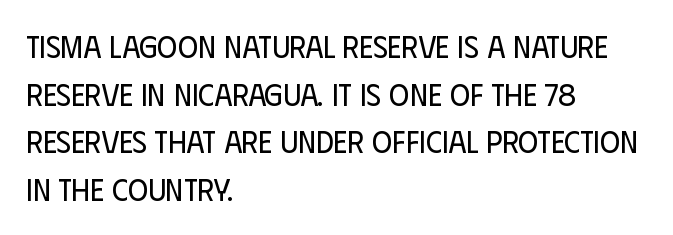
Is the type heavy? It reads as light-to-regular instead. The tracking reads as untouched default to a designer's eye. Clear beneath every line of the passage. Each new line begins a customary step beneath the previous one. Note: no serifs on the glyphs.
